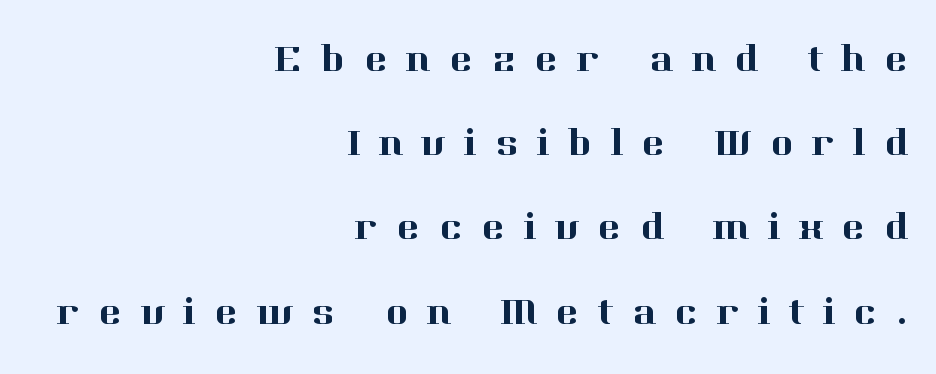
Quick note: interline space is abundant. Casual observation: everything's shoved over to the right. There is plenty of visible air inserted between adjacent glyphs. Only glyphs here, with clear space below each row. Think of a printed novel: that variable character pitch is what you see here.
